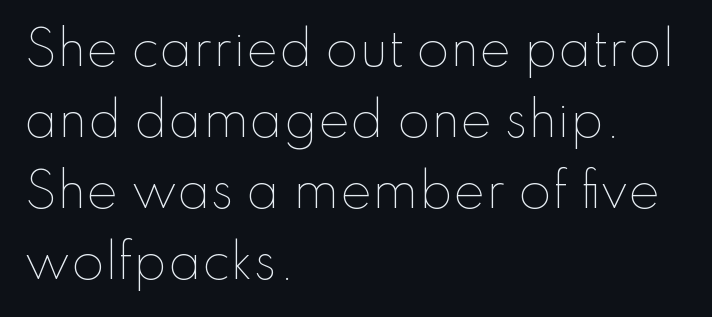
The image shows 48 px thin type, upright; set left-aligned, normal line spacing (1.48x), normal letter spacing, not underlined; low stroke contrast and a small x-height.
